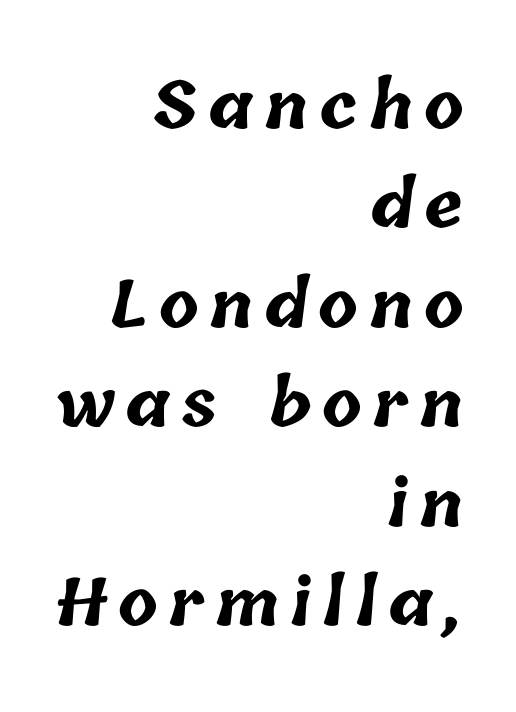
The image shows 65 px bold type; set right-aligned, normal line spacing (1.53x), not underlined; low stroke contrast and a medium x-height.
